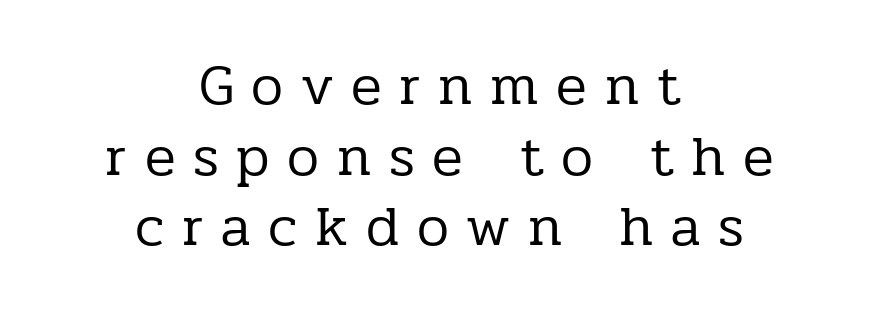
Q: Is the text bold? A: No.
Q: Is the text italic (slanted)? A: No, it is upright.
Q: Is the typeface a serif or a sans-serif typeface? A: Serif.
Q: Is the text underlined? A: No.
Q: How is the paragraph aligned? A: Centered.
Q: Is the spacing between letters normal or unusually wide? A: Unusually wide.
Q: Width (condensed, normal, or wide)? A: Normal.
Q: Stroke contrast? A: Low.
Q: x-height? A: Medium.
Q: Monospaced? A: No.
